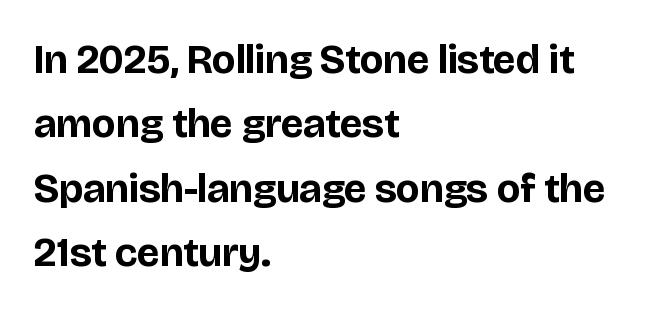
{"serif": "no", "italic": "no", "bold": "yes", "weight": "bold", "width": "normal", "stroke_contrast": "low", "x_height": "large", "monospaced": "no", "underline": "no", "align": "left", "line_spacing": "normal", "line_spacing_ratio": 1.57, "letter_spacing": "normal", "letter_spacing_em": 0.0, "glyph_px": 41}
